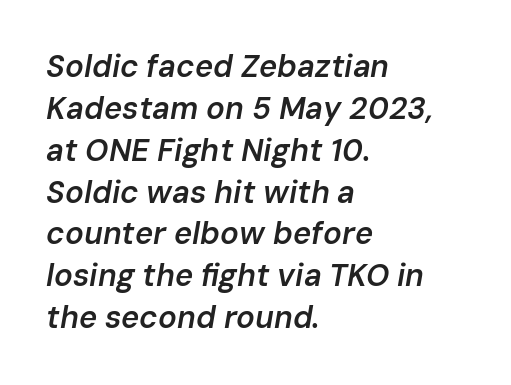
{"italic": "yes", "lean": "right", "slant_degrees": 10, "bold": "semi", "weight": "semibold", "width": "normal", "stroke_contrast": "low", "x_height": "medium", "monospaced": "no", "underline": "no", "align": "left", "line_spacing": "normal", "line_spacing_ratio": 1.35, "letter_spacing": "normal", "letter_spacing_em": 0.0, "glyph_px": 31}
